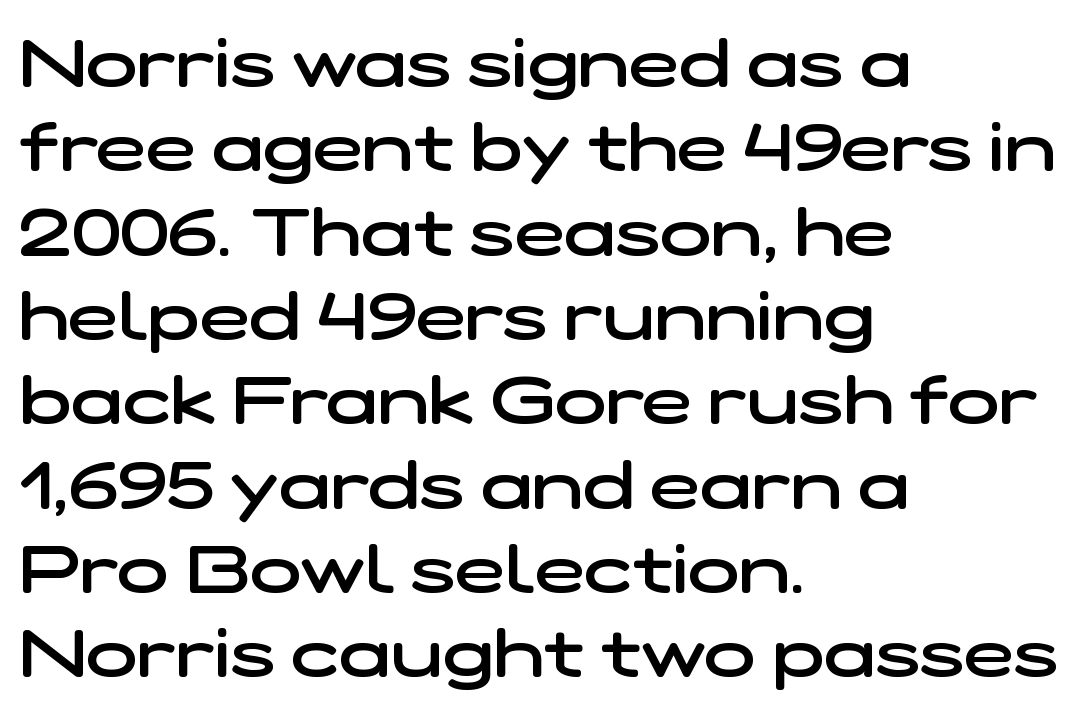
Do the characters align in a grid? No, the font is proportional. Firm but not heavy-handed strokes: this text is semibold. The passage shown is not underscored anywhere. Honestly, the letter spacing is just normal — you wouldn't notice it.
